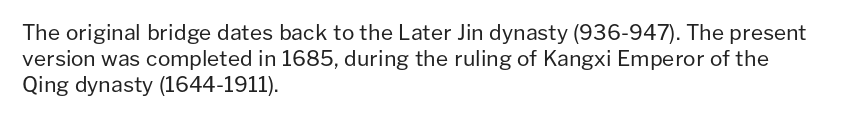
{"italic": "no", "bold": "no", "underline": "no", "align": "left", "line_spacing_ratio": 1.24, "letter_spacing": "normal", "letter_spacing_em": 0.0, "glyph_px": 21}
